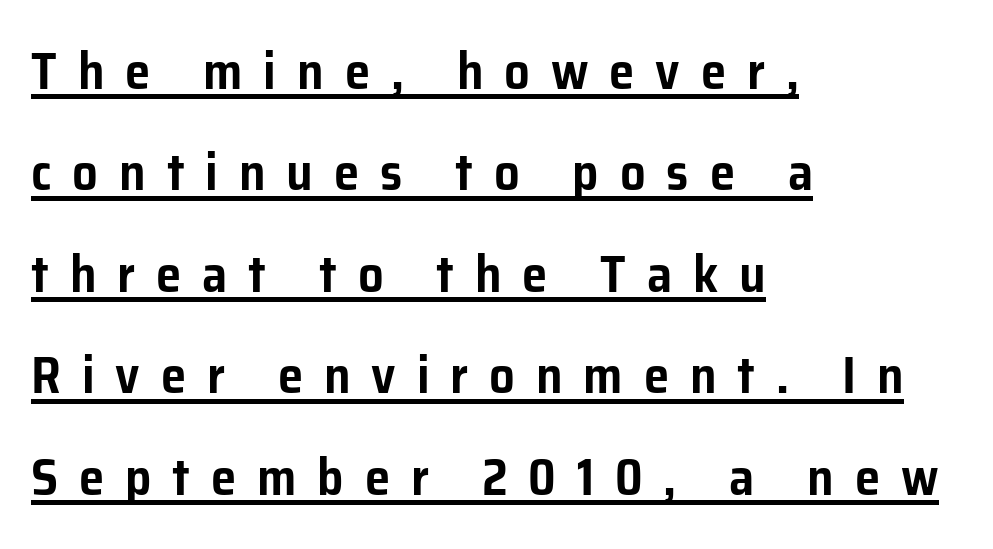
How would I describe the line gaps? Wide and relaxed. Check where the strokes stop: nothing finishes them off — pure sans. Underlining? Definitely there. If you drew a ruler down the left edge, every line would touch it. Each letter keeps its own natural width here, so spacing adapts to shape. The typography opts for an upright posture over an oblique one.
